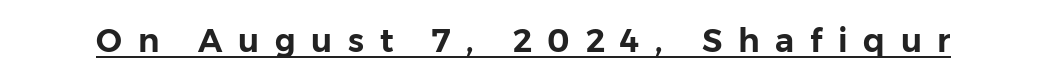
A typesetter would call this proportional, since set widths differ per character. Is this a sans? Yes — the strokes have no serifs. Emphasis is given by a line drawn under the lettering. Loose tracking; the words dissolve into strings of separated letters. This sample uses an upright cut, with every glyph sitting square on the baseline.
